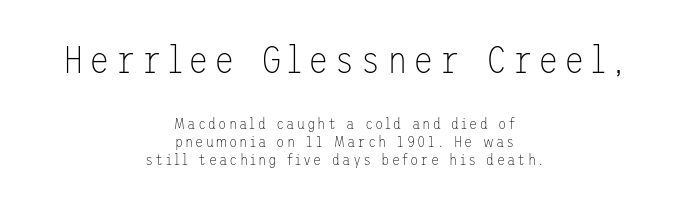
This is roman type, the default non-slanted kind. The baseline area is clear. This reads as an unemphasized weight, regular at the heaviest. Typographically, this falls in the sans-serif category. The composition opens big and finishes small.
